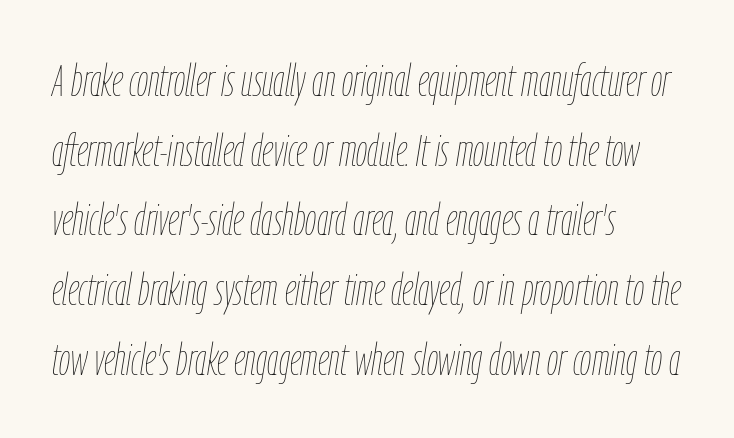
The image shows 45 px thin, condensed type, italic (leaning right); set left-aligned, normal line spacing (1.55x), normal letter spacing, not underlined; low stroke contrast and a medium x-height.
